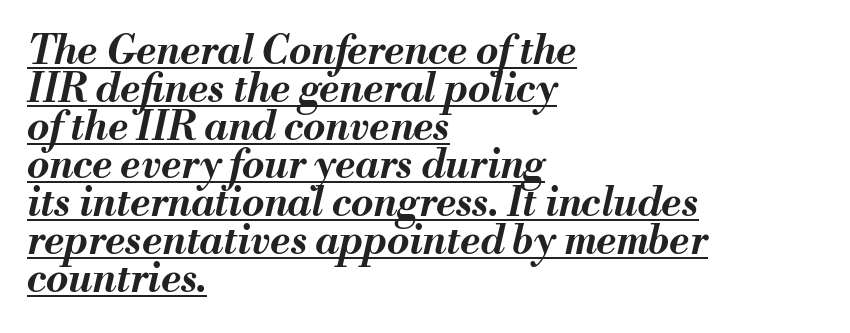
Q: Is the text bold? A: Yes.
Q: Is the text italic (slanted)? A: Yes, it leans right by about 13 degrees.
Q: Is the text underlined? A: Yes.
Q: How is the paragraph aligned? A: Left-aligned.
Q: Is the spacing between letters normal or unusually wide? A: Normal.
Q: Is the spacing between lines tight, normal or loose? A: Tight.
Q: Width (condensed, normal, or wide)? A: Normal.
Q: Stroke contrast? A: Medium.
Q: x-height? A: Small.
Q: Monospaced? A: No.
